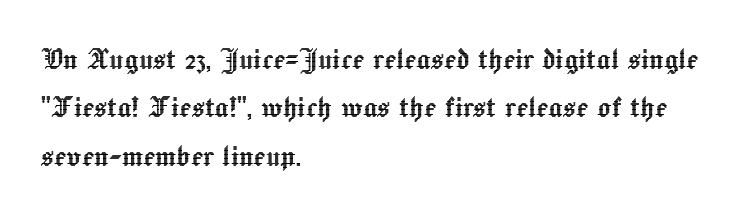
{"italic": "no", "width": "normal", "x_height": "medium", "monospaced": "no", "underline": "no", "align": "left", "line_spacing": "normal", "line_spacing_ratio": 1.38, "letter_spacing": "normal", "letter_spacing_em": 0.0, "glyph_px": 35}
